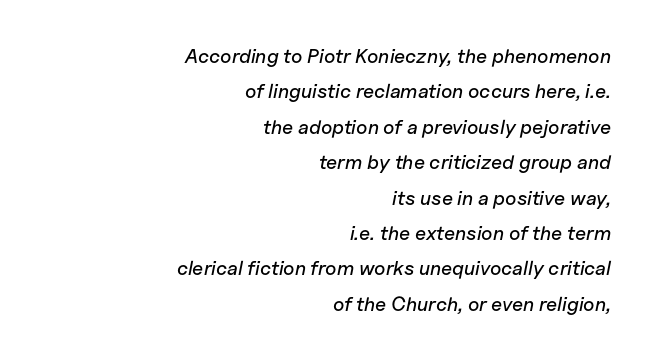
The image shows 20 px text type, italic (leaning right); set right-aligned, line spacing 1.77x, normal letter spacing, not underlined.
